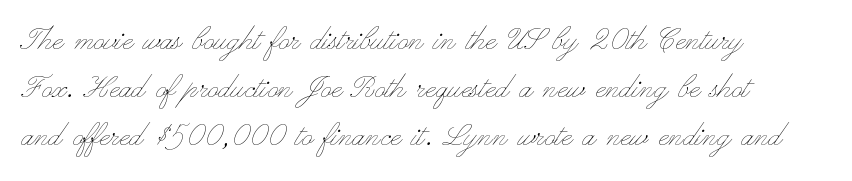
The image shows 37 px thin, wide type; set left-aligned, normal line spacing (1.3x), normal letter spacing, not underlined; low stroke contrast and a small x-height.
